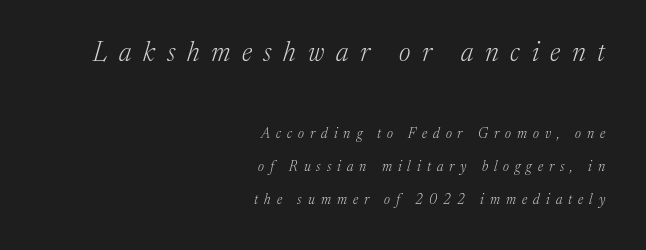
The image shows 27 px text type, italic (leaning right); set right-aligned, loose line spacing (2.38x), unusually wide letter spacing (+0.43 em), not underlined; the first (top) block is 1.93x larger.
